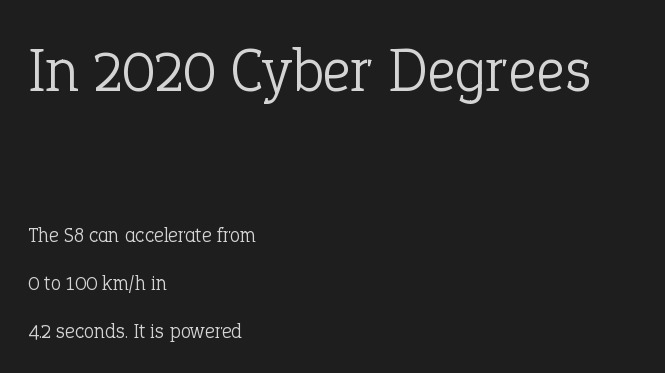
{"serif": "yes", "italic": "no", "bold": "no", "weight": "light", "width": "normal", "stroke_contrast": "low", "x_height": "medium", "monospaced": "no", "underline": "no", "align": "left", "line_spacing": "loose", "line_spacing_ratio": 2.29, "letter_spacing": "normal", "letter_spacing_em": 0.0, "larger_block": "first", "size_ratio": 2.95, "glyph_px": 62}
